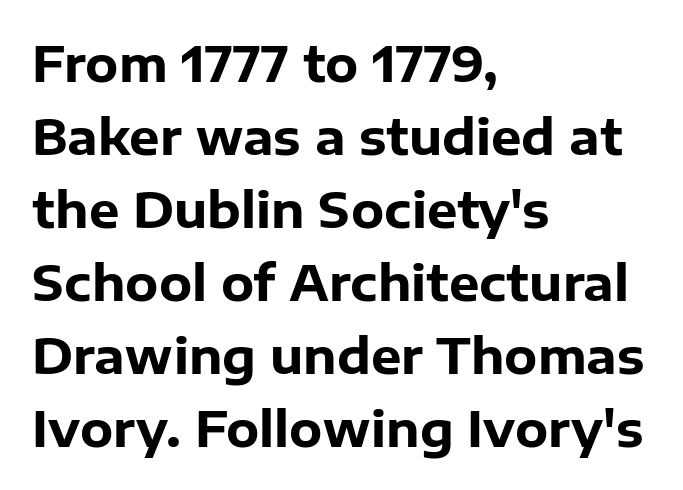
{"serif": "no", "italic": "no", "bold": "yes", "weight": "heavy", "width": "normal", "stroke_contrast": "low", "x_height": "medium", "monospaced": "no", "underline": "no", "align": "left", "line_spacing": "normal", "line_spacing_ratio": 1.52, "letter_spacing": "normal", "letter_spacing_em": 0.0, "glyph_px": 48}
